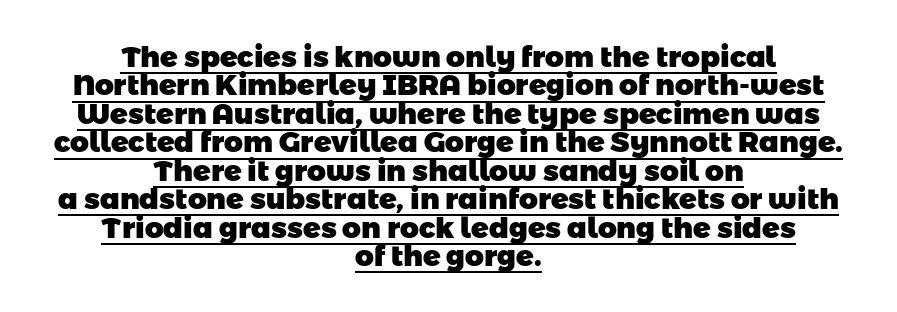
Heavy, bold letterforms. Short note: letters normally spaced. Does the copy run flush right? No — it is centered line by line. Beneath each row of characters lies a ruled line.
